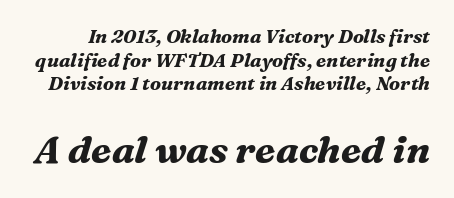
Q: Is the text bold? A: Yes.
Q: Is the text italic (slanted)? A: Yes, it leans right by about 16 degrees.
Q: Is the typeface a serif or a sans-serif typeface? A: Serif.
Q: Is the text underlined? A: No.
Q: Is the spacing between letters normal or unusually wide? A: Normal.
Q: Which block of text is set in a larger size, the first (top) or the second (bottom)? A: The second (bottom) one.
Q: Width (condensed, normal, or wide)? A: Normal.
Q: Stroke contrast? A: Medium.
Q: x-height? A: Medium.
Q: Monospaced? A: No.
